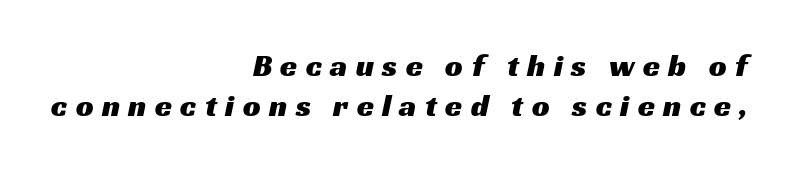
The letters are spread apart with noticeably loose tracking. Leading matches the norm, producing a regular column. Regarding serifs, this sample does without them. The text block is weighted toward the right margin, trailing off unevenly leftward. Spacing verdict: proportional, widths tailored to each character. Descenders hang freely into open space.
